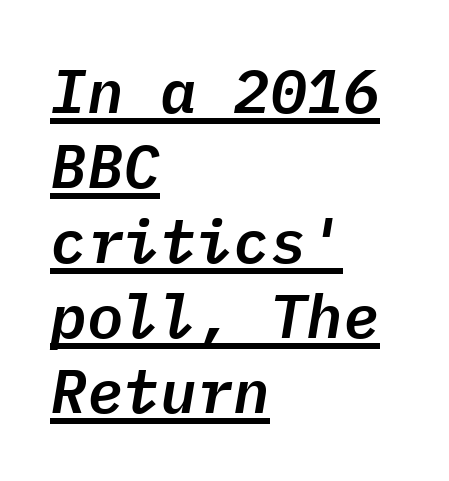
{"italic": "yes", "lean": "right", "slant_degrees": 9, "width": "normal", "stroke_contrast": "low", "x_height": "medium", "monospaced": "yes", "underline": "yes", "align": "left", "line_spacing_ratio": 1.23, "letter_spacing": "normal", "letter_spacing_em": 0.0, "glyph_px": 61}
